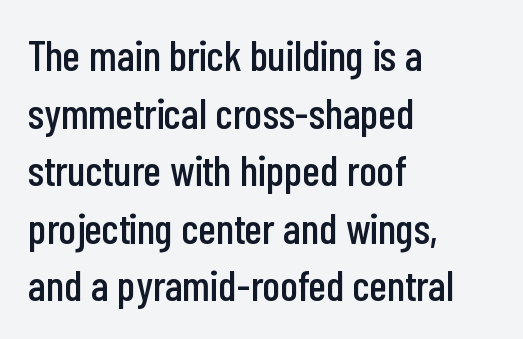
The strip under each line holds only bare page. Whoever set this chose a conventional vertical rhythm. The specimen reads as upright at a glance. The rendering uses natural spacing where letterforms have individual widths.
